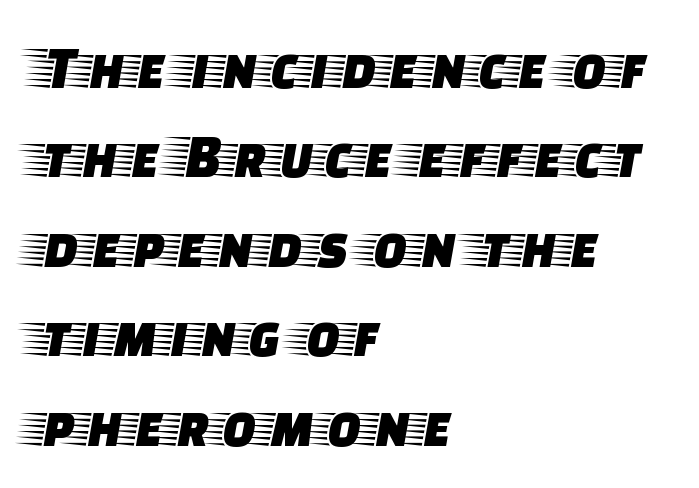
Compared with typical paragraphs, the rows here are spaced about the same. The string is rendered with underlining switched off. Small tapered or slab feet sit at the stroke ends, so this counts as serif. The face used here is proportionally spaced, like ordinary book or web type.
